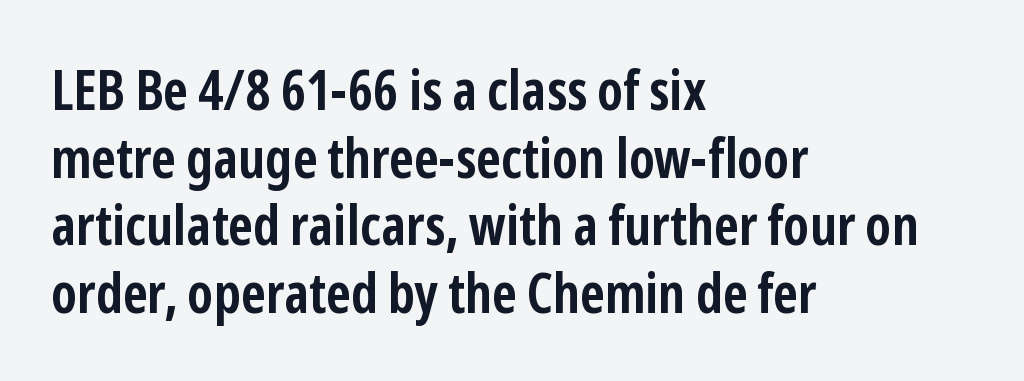
Q: Is the text bold? A: Yes.
Q: Is the text italic (slanted)? A: No, it is upright.
Q: Is the typeface a serif or a sans-serif typeface? A: Sans-serif.
Q: Is the text underlined? A: No.
Q: How is the paragraph aligned? A: Left-aligned.
Q: Is the spacing between letters normal or unusually wide? A: Normal.
Q: Width (condensed, normal, or wide)? A: Condensed.
Q: Stroke contrast? A: Low.
Q: x-height? A: Medium.
Q: Monospaced? A: No.
